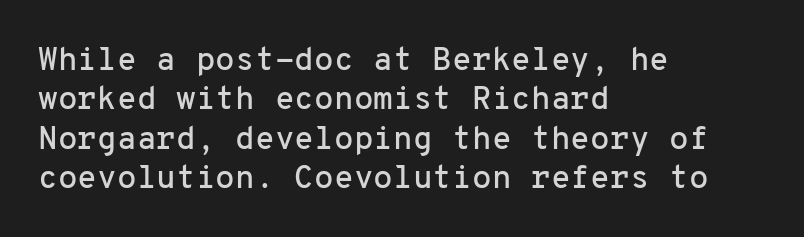
The image shows 32 px sans-serif type, upright, monospaced; set left-aligned, line spacing 1.23x, normal letter spacing, not underlined; low stroke contrast and a medium x-height.
